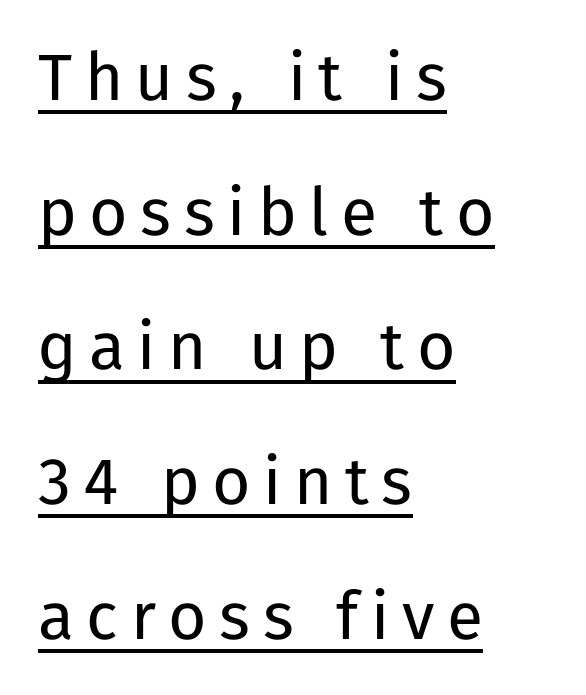
Visually the block forms a straight wall on the left and a jagged coastline on the right. Looks like regular typesetting: each glyph gets only the width it needs. A sans-serif font was chosen for this passage. These glyphs show unthickened strokes, regular width or finer. The specimen includes a rule beneath the text block's lines. Widely set lines give the paragraph a tall, airy silhouette.
